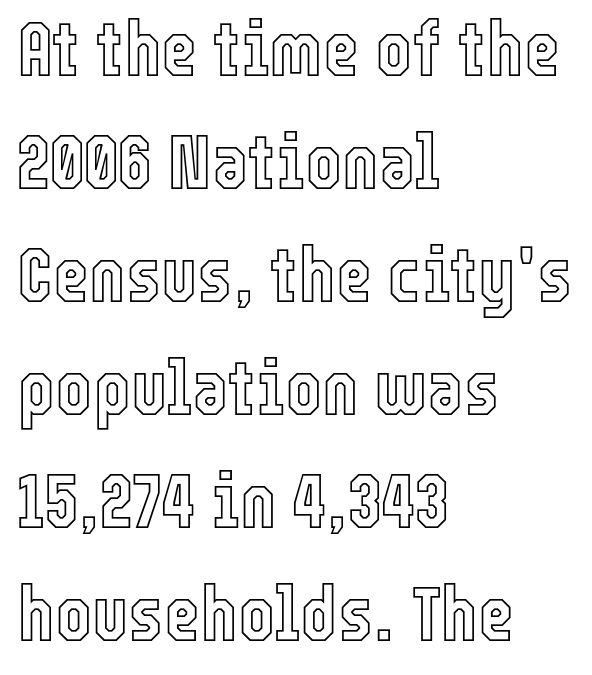
The string is rendered with underlining switched off. The paragraph shown leans on its left margin. A typesetter would call this zero additional tracking. Students, observe: this is what conventionally led text looks like.
